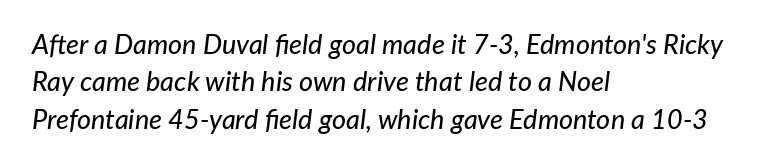
{"italic": "yes", "lean": "right", "slant_degrees": 7, "underline": "no", "align": "left", "line_spacing": "normal", "line_spacing_ratio": 1.38, "letter_spacing": "normal", "letter_spacing_em": 0.0, "glyph_px": 27}
